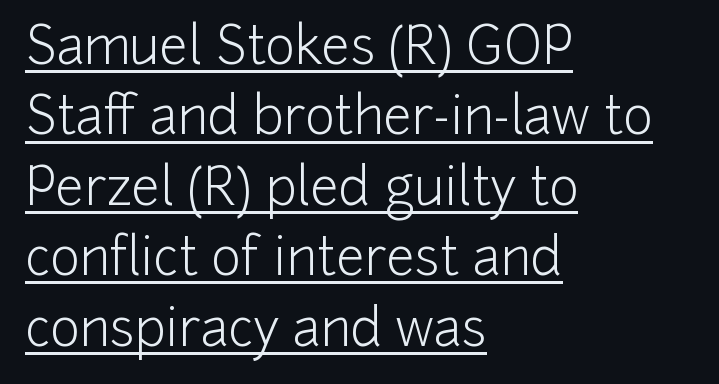
Q: Is the text bold? A: No.
Q: Is the text italic (slanted)? A: No, it is upright.
Q: Is the typeface a serif or a sans-serif typeface? A: Sans-serif.
Q: Is the text underlined? A: Yes.
Q: How is the paragraph aligned? A: Left-aligned.
Q: Is the spacing between letters normal or unusually wide? A: Normal.
Q: Is the spacing between lines tight, normal or loose? A: Normal.
Q: Width (condensed, normal, or wide)? A: Normal.
Q: Stroke contrast? A: Low.
Q: x-height? A: Medium.
Q: Monospaced? A: No.
